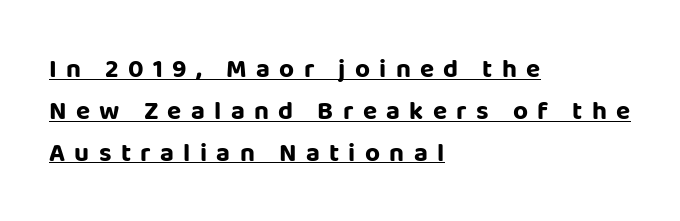
Is there much room between lines? A standard amount, neither cramped nor airy. Is the letter spacing exaggerated? Yes — the characters are pushed far apart. The type sits square on the baseline with zero lean. The rag falls on the right side of this text block.
